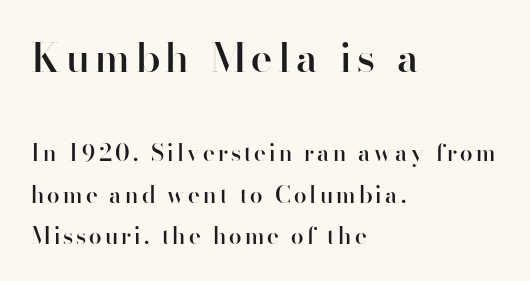
{"serif": "no", "italic": "no", "bold": "semi", "weight": "semibold", "width": "normal", "stroke_contrast": "high", "x_height": "small", "monospaced": "no", "underline": "no", "align": "left", "line_spacing_ratio": 1.81, "larger_block": "first", "size_ratio": 1.78, "glyph_px": 41}
